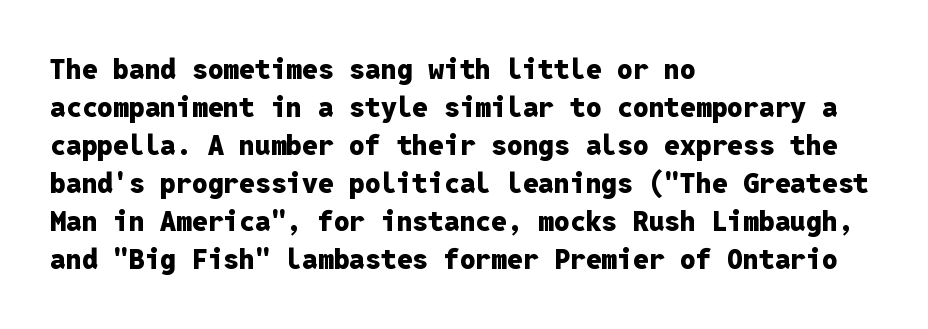
Q: Is the text bold? A: Yes.
Q: Is the text italic (slanted)? A: No, it is upright.
Q: Is the typeface a serif or a sans-serif typeface? A: Sans-serif.
Q: Is the text underlined? A: No.
Q: How is the paragraph aligned? A: Left-aligned.
Q: Is the spacing between letters normal or unusually wide? A: Normal.
Q: Is the spacing between lines tight, normal or loose? A: Normal.
Q: Width (condensed, normal, or wide)? A: Normal.
Q: Stroke contrast? A: Low.
Q: x-height? A: Medium.
Q: Monospaced? A: Yes.
